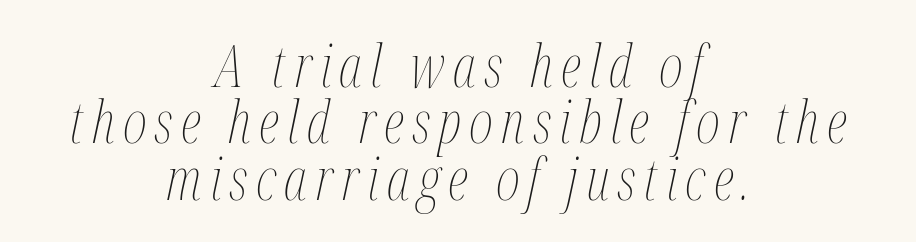
{"italic": "yes", "lean": "right", "slant_degrees": 12, "bold": "no", "weight": "thin", "width": "condensed", "stroke_contrast": "medium", "x_height": "medium", "monospaced": "no", "underline": "no", "align": "center", "line_spacing": "tight", "line_spacing_ratio": 0.97, "glyph_px": 58}
